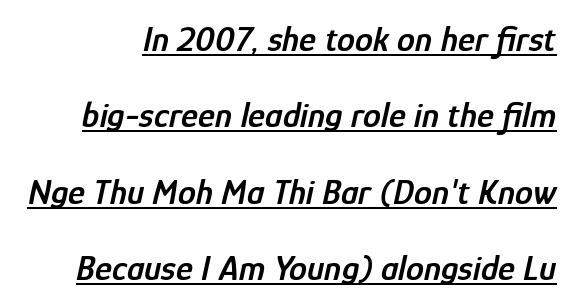
The letters sit at their default tracking, neither squeezed nor spread. A baseline rule has been typeset under these characters. Loosely led — the rows are spread out. Would a proofreader flag this as italicized? Yes. Is the type bold? Partly — it's a semibold, heavier than regular but not fully bold.
